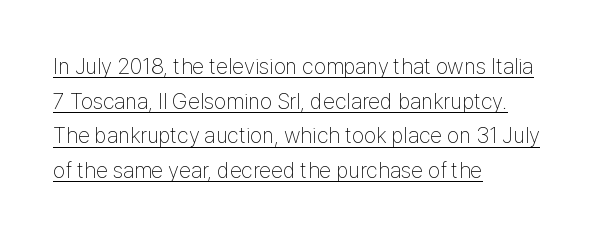
Summary of weight: not heavy and not bold. No italicization has been applied; the sample stays upright. The gaps between neighbouring characters are ordinary and unremarkable. What's the leading like? Ordinary, nothing unusual. A rule runs beneath these lines of type. Reading down the block, your eye returns to a fixed left position each line.
